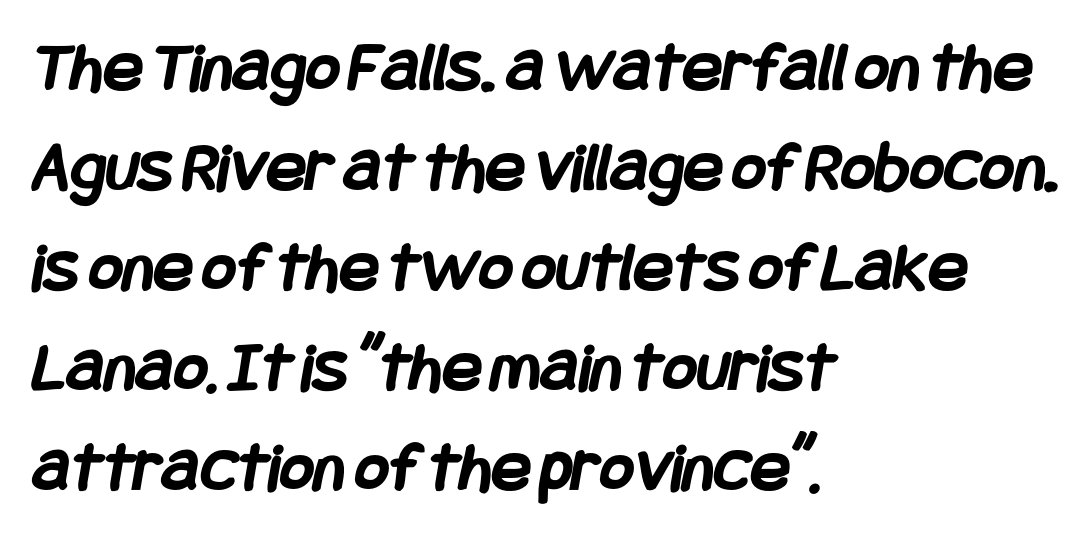
The image shows 73 px semibold, condensed sans-serif type; set left-aligned, normal line spacing (1.37x), normal letter spacing, not underlined; low stroke contrast and a large x-height.
